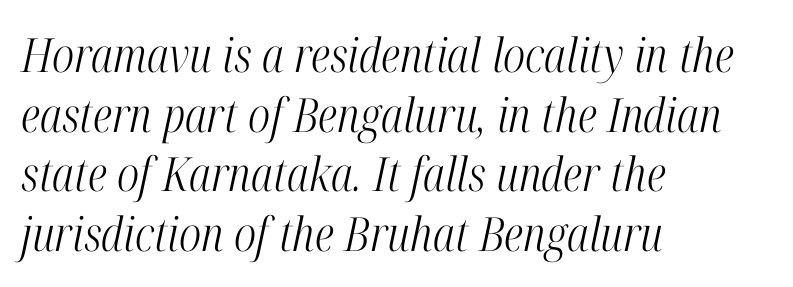
{"serif": "yes", "italic": "yes", "lean": "right", "slant_degrees": 12, "bold": "no", "weight": "light", "width": "condensed", "stroke_contrast": "high", "x_height": "medium", "monospaced": "no", "underline": "no", "align": "left", "line_spacing": "normal", "line_spacing_ratio": 1.27, "letter_spacing": "normal", "letter_spacing_em": 0.0, "glyph_px": 47}
